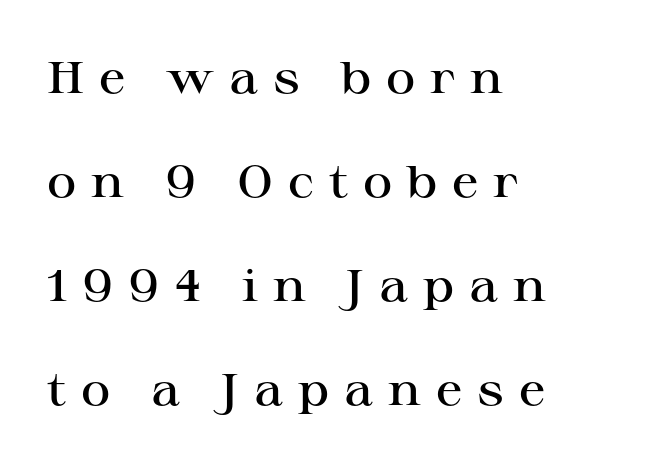
{"serif": "yes", "italic": "no", "bold": "semi", "weight": "semibold", "width": "wide", "stroke_contrast": "high", "x_height": "medium", "monospaced": "no", "underline": "no", "align": "left", "line_spacing": "loose", "line_spacing_ratio": 2.31, "letter_spacing": "wide", "letter_spacing_em": 0.33, "glyph_px": 45}
